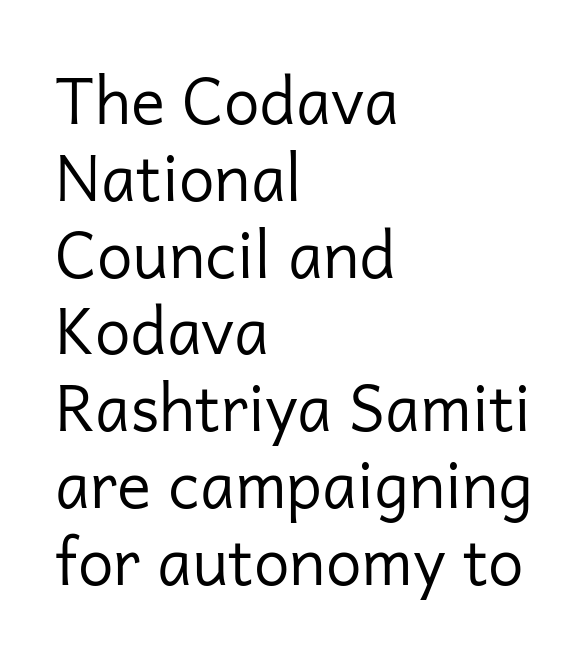
The strokes are not fattened; the text isn't bold. Line beginnings align vertically; line endings do not. Each letter keeps its own natural width here, so spacing adapts to shape. Notice how the stems are strictly vertical — no italics here. Note: no serifs on the glyphs.
